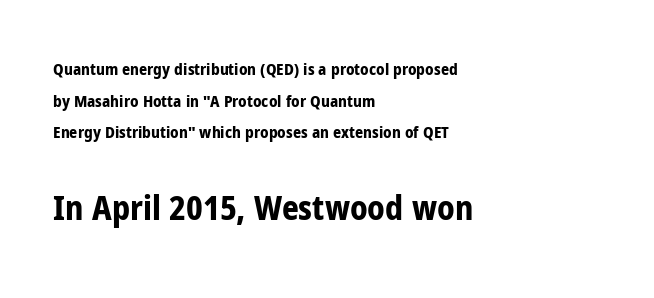
Q: Is the text bold? A: Yes.
Q: Is the text italic (slanted)? A: No, it is upright.
Q: Is the typeface a serif or a sans-serif typeface? A: Sans-serif.
Q: Is the text underlined? A: No.
Q: How is the paragraph aligned? A: Left-aligned.
Q: Is the spacing between letters normal or unusually wide? A: Normal.
Q: Is the spacing between lines tight, normal or loose? A: Loose.
Q: Which block of text is set in a larger size, the first (top) or the second (bottom)? A: The second (bottom) one.
Q: Width (condensed, normal, or wide)? A: Condensed.
Q: Stroke contrast? A: Low.
Q: x-height? A: Medium.
Q: Monospaced? A: No.
